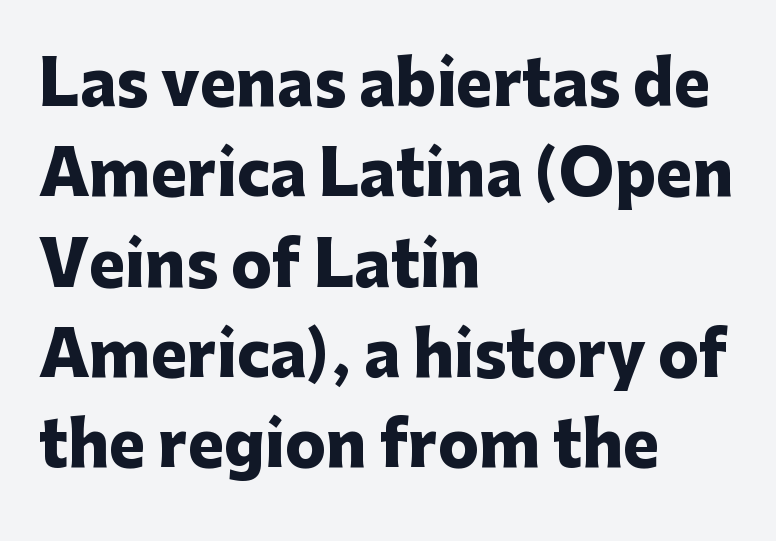
The image shows 61 px heavy sans-serif type, upright; set left-aligned, normal line spacing (1.48x), normal letter spacing, not underlined; low stroke contrast and a medium x-height.
